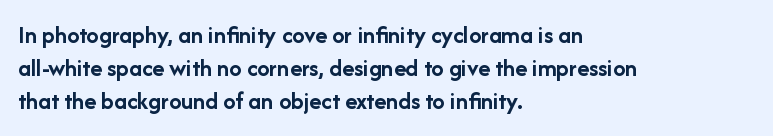
The image shows 25 px bold type, upright; set left-aligned, normal line spacing (1.32x), normal letter spacing, not underlined.
